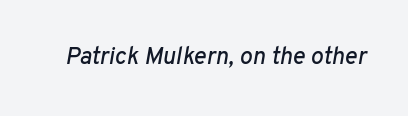
In terms of letterspacing, this is plain default setting. No word sits above an underline. The typography opts for an oblique posture over an upright one.
